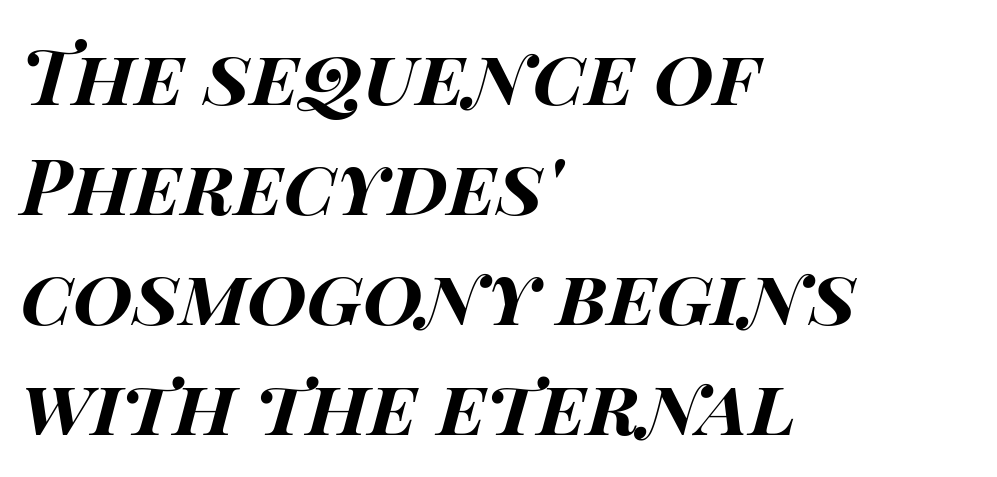
{"italic": "yes", "lean": "right", "slant_degrees": 15, "bold": "yes", "weight": "bold", "width": "wide", "stroke_contrast": "high", "x_height": "large", "monospaced": "no", "underline": "no", "align": "left", "line_spacing": "normal", "line_spacing_ratio": 1.43, "letter_spacing": "normal", "letter_spacing_em": 0.0, "glyph_px": 77}
